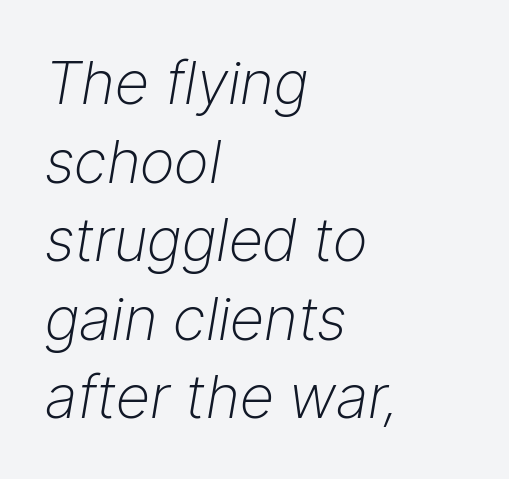
Q: Is the text bold? A: No.
Q: Is the text italic (slanted)? A: Yes, it leans right by about 9 degrees.
Q: Is the text underlined? A: No.
Q: How is the paragraph aligned? A: Left-aligned.
Q: Is the spacing between letters normal or unusually wide? A: Normal.
Q: Is the spacing between lines tight, normal or loose? A: Normal.
Q: Width (condensed, normal, or wide)? A: Normal.
Q: Stroke contrast? A: Low.
Q: x-height? A: Medium.
Q: Monospaced? A: No.
